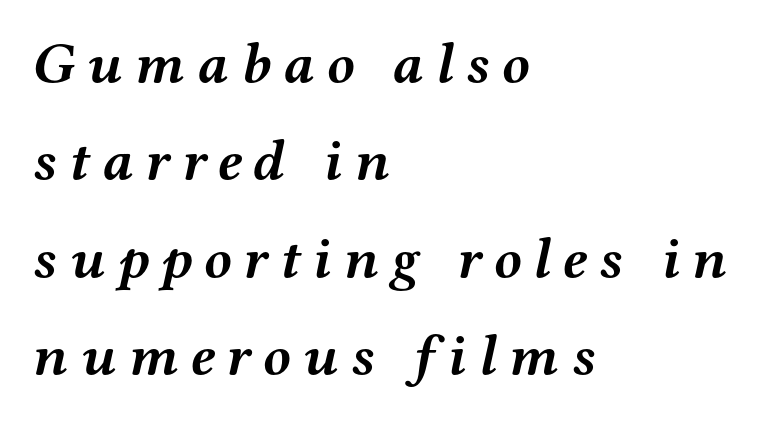
The face used here is seriffed, in the tradition of book romans. Is this a fixed-width face? No — the glyphs have proportional, varying widths. What stands out about the letter spacing? Its width — letters are far apart. Yep, that's italic — everything's leaning.
